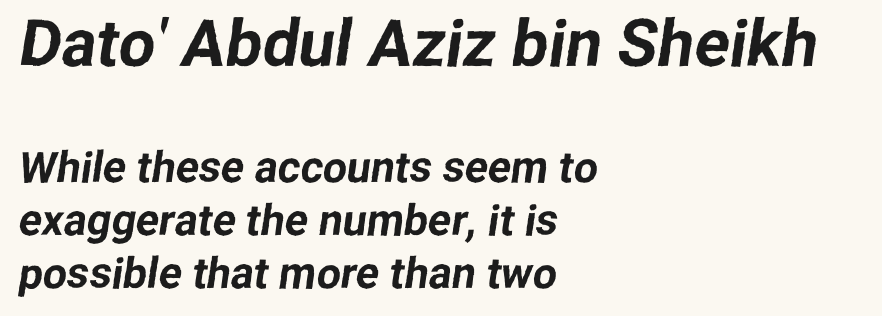
The image shows 65 px sans-serif type; set left-aligned, line spacing 1.23x, normal letter spacing, not underlined; the first (top) block is 1.51x larger; low stroke contrast and a medium x-height.
